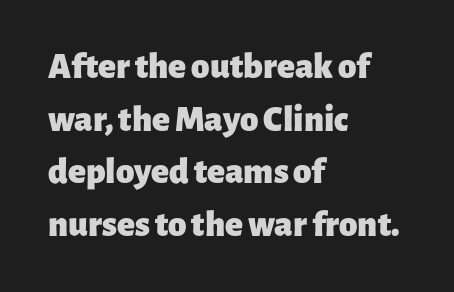
Q: Is the text bold? A: Yes.
Q: Is the text italic (slanted)? A: No, it is upright.
Q: Is the typeface a serif or a sans-serif typeface? A: Sans-serif.
Q: Is the text underlined? A: No.
Q: How is the paragraph aligned? A: Left-aligned.
Q: Is the spacing between letters normal or unusually wide? A: Normal.
Q: Is the spacing between lines tight, normal or loose? A: Normal.
Q: Width (condensed, normal, or wide)? A: Normal.
Q: Stroke contrast? A: Low.
Q: x-height? A: Medium.
Q: Monospaced? A: No.
